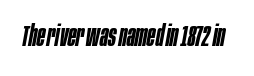
The image shows 30 px semibold, condensed type, italic (leaning right); set normal letter spacing, not underlined; low stroke contrast and a large x-height.
